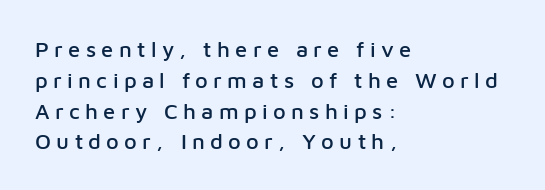
{"italic": "no", "underline": "no", "align": "left", "line_spacing": "normal", "line_spacing_ratio": 1.4, "letter_spacing": "wide", "letter_spacing_em": 0.24, "glyph_px": 22}
